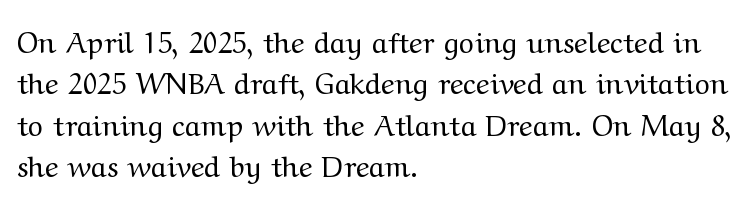
The image shows 29 px regular-weight, wide serif type, upright; set left-aligned, normal line spacing (1.43x), normal letter spacing, not underlined; medium stroke contrast and a medium x-height.
